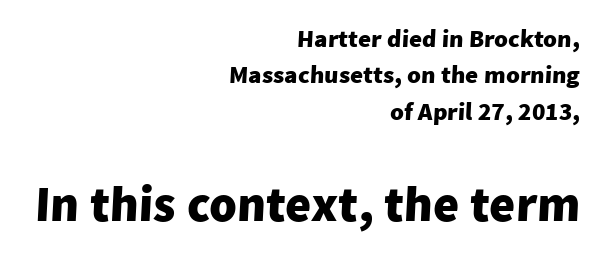
{"serif": "no", "bold": "yes", "weight": "heavy", "width": "normal", "stroke_contrast": "low", "x_height": "medium", "monospaced": "no", "underline": "no", "align": "right", "line_spacing": "normal", "line_spacing_ratio": 1.46, "letter_spacing": "normal", "letter_spacing_em": 0.0, "larger_block": "second", "size_ratio": 2.0, "glyph_px": 50}
